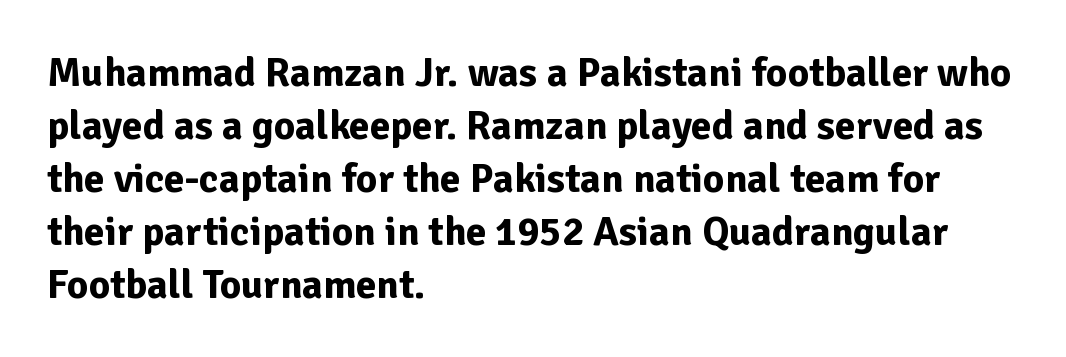
Teacher's note: observe the even left margin — that is flush-left alignment. Nothing unusual about the tracking: characters are spaced as the font intends. Each glyph is drawn with heavy, bold strokes. Does the lettering tilt? It doesn't — this is upright. One glance says typical: line gaps are just what's usual.
